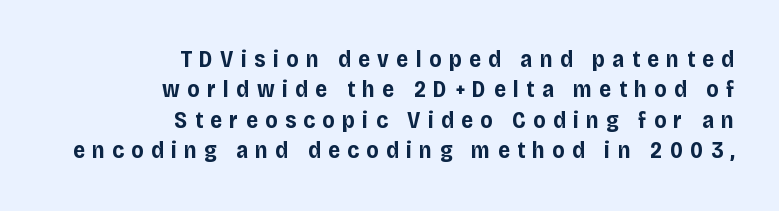
Q: Is the text bold? A: Yes.
Q: Is the text italic (slanted)? A: No, it is upright.
Q: Is the text underlined? A: No.
Q: How is the paragraph aligned? A: Right-aligned.
Q: Is the spacing between letters normal or unusually wide? A: Unusually wide.
Q: Is the spacing between lines tight, normal or loose? A: Normal.
